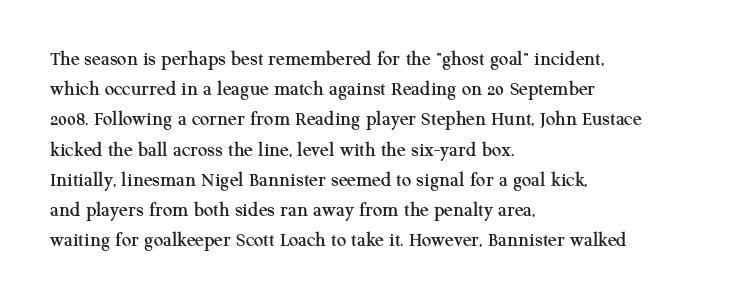
{"italic": "no", "underline": "no", "align": "left", "line_spacing": "normal", "line_spacing_ratio": 1.44, "letter_spacing": "normal", "letter_spacing_em": 0.0, "glyph_px": 21}
